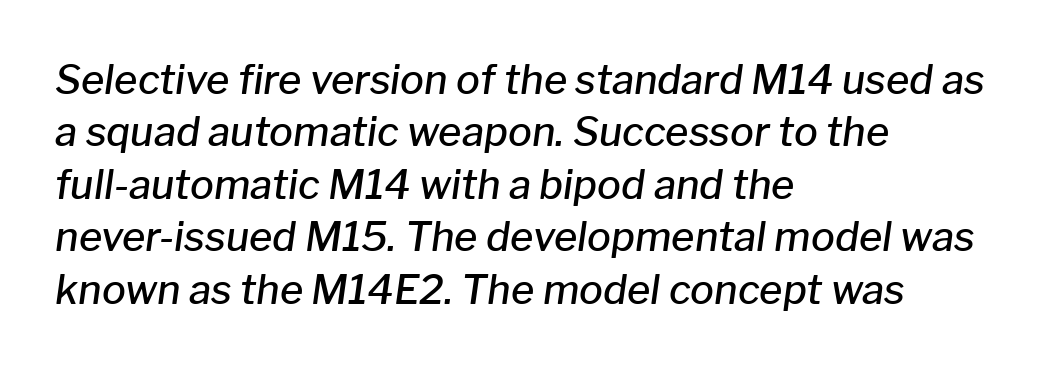
{"italic": "yes", "lean": "right", "slant_degrees": 8, "bold": "semi", "weight": "semibold", "width": "normal", "stroke_contrast": "low", "x_height": "medium", "monospaced": "no", "underline": "no", "align": "left", "line_spacing": "normal", "line_spacing_ratio": 1.31, "letter_spacing": "normal", "letter_spacing_em": 0.0, "glyph_px": 40}
